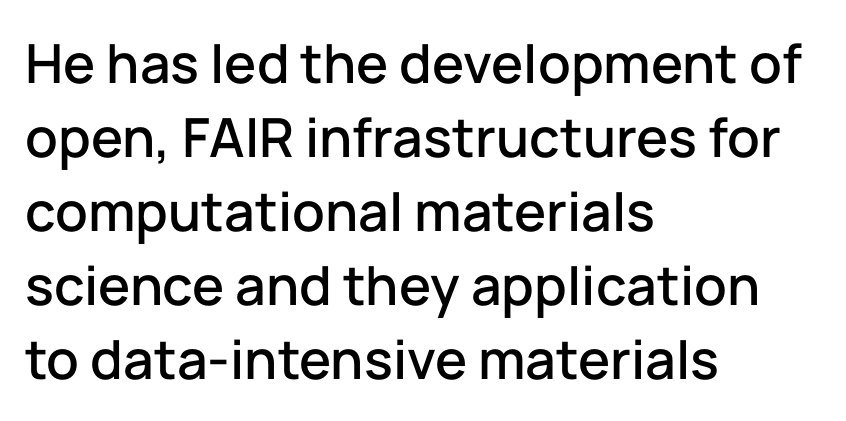
Visually the block forms a straight wall on the left and a jagged coastline on the right. The area under the type is left untouched. Is there much room between lines? A standard amount, neither cramped nor airy. This sample uses a sans-serif face. Tracking value appears to be zero — textbook default spacing. A typesetter would call this proportional, since set widths differ per character.
